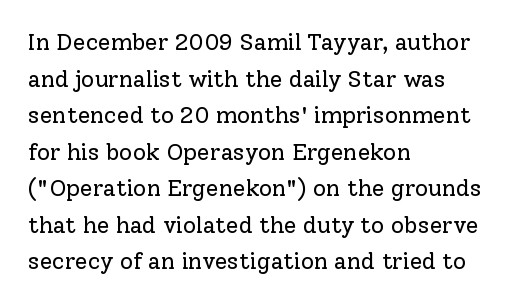
The image shows 23 px text type, upright; set left-aligned, normal line spacing (1.59x), normal letter spacing, not underlined.
